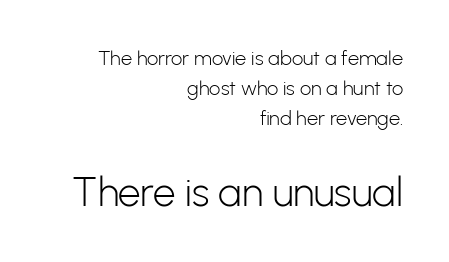
{"serif": "no", "italic": "no", "bold": "no", "weight": "light", "width": "normal", "stroke_contrast": "low", "x_height": "medium", "monospaced": "no", "underline": "no", "align": "right", "line_spacing": "normal", "line_spacing_ratio": 1.5, "letter_spacing": "normal", "letter_spacing_em": 0.0, "larger_block": "second", "size_ratio": 2.0, "glyph_px": 40}
